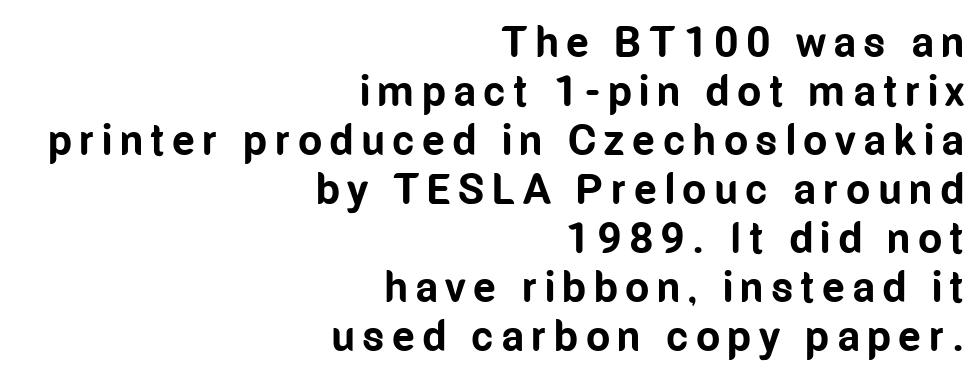
The image shows 43 px bold, condensed sans-serif type, upright; set right-aligned, tight line spacing (1.14x), not underlined; low stroke contrast and a medium x-height.
